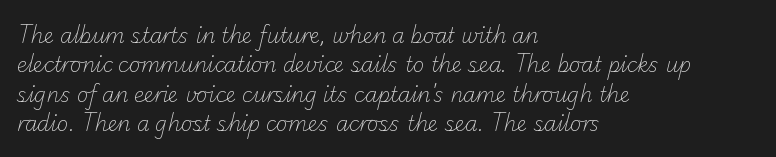
Is this a heavy cut? Hardly; it is regular or lighter. Notice how descenders clear the ascenders below comfortably — that's standard leading. Between one letter and the next there's only the usual sliver of space. The zone under the glyphs is completely vacant.
